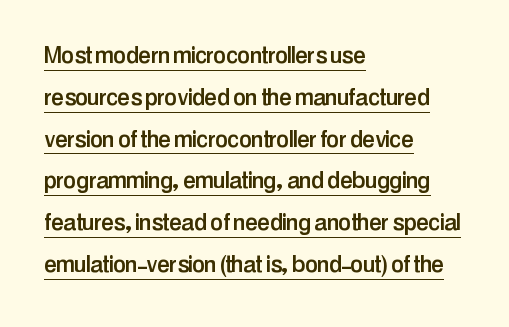
When letters stand straight like this, we call the style roman or upright. There is no visible air inserted between adjacent glyphs. Is this a fixed-width face? No — the glyphs have proportional, varying widths. Caption: lettering with a line underneath. Interline gaps are of average width in this sample.
